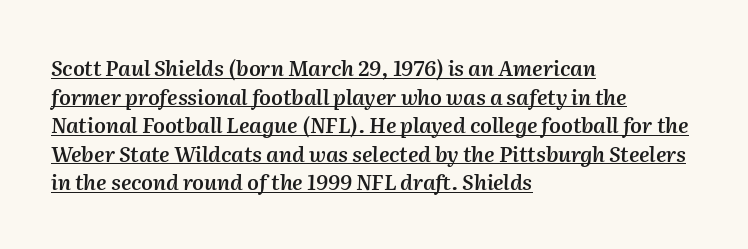
A typesetter would call this zero additional tracking. These lines sit exactly where default settings would place them. The glyphs are accompanied by a horizontal stroke just below them. The sample has been set in demibold, a notch under bold. Leftover space on each line is placed entirely after the last word. The specimen reads as italic at a glance.
